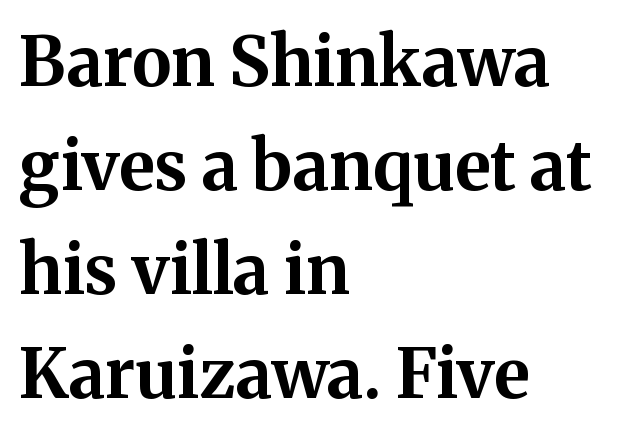
The image shows 68 px bold serif type, upright; set left-aligned, normal line spacing (1.53x), normal letter spacing, not underlined; medium stroke contrast and a medium x-height.
